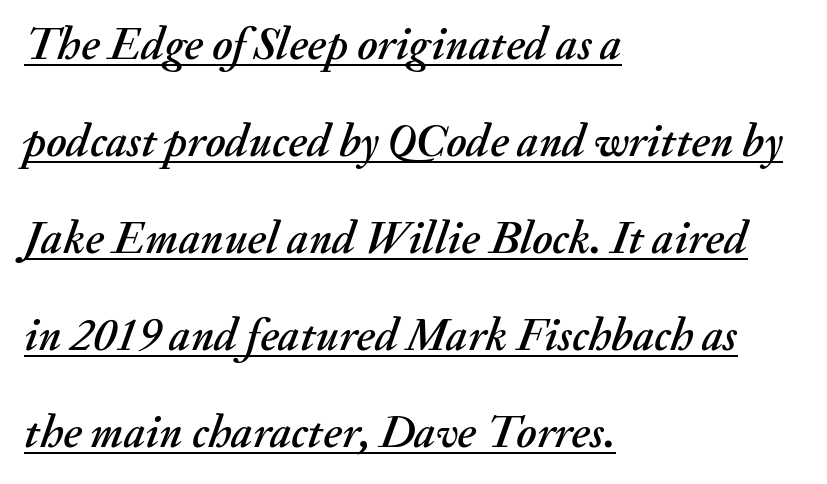
Inter-character spacing is left at the font's built-in metrics. The designer dialed line spacing up above the default. Character widths vary here, with narrow letters taking less room than wide ones. Horizontally, the lines are justified to the leading edge only. Does the lettering tilt? It does — this is italic. The lettering is marked with a stroke running underneath it.
